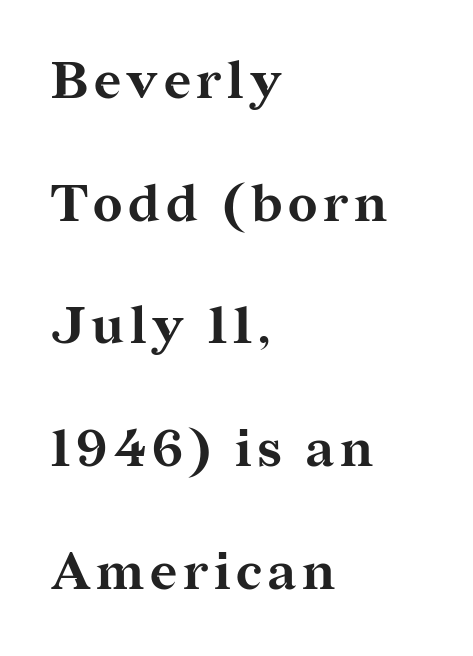
The image shows 52 px bold serif type, upright; set left-aligned, loose line spacing (2.36x), not underlined; medium stroke contrast and a medium x-height.
